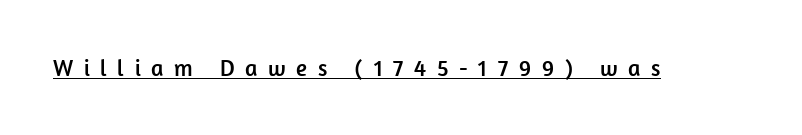
The image shows 23 px text type, upright; set unusually wide letter spacing (+0.46 em), underlined.
